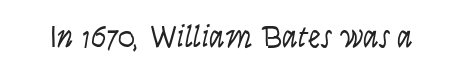
The image shows 32 px light, condensed sans-serif type; set normal letter spacing, not underlined; low stroke contrast and a large x-height.
